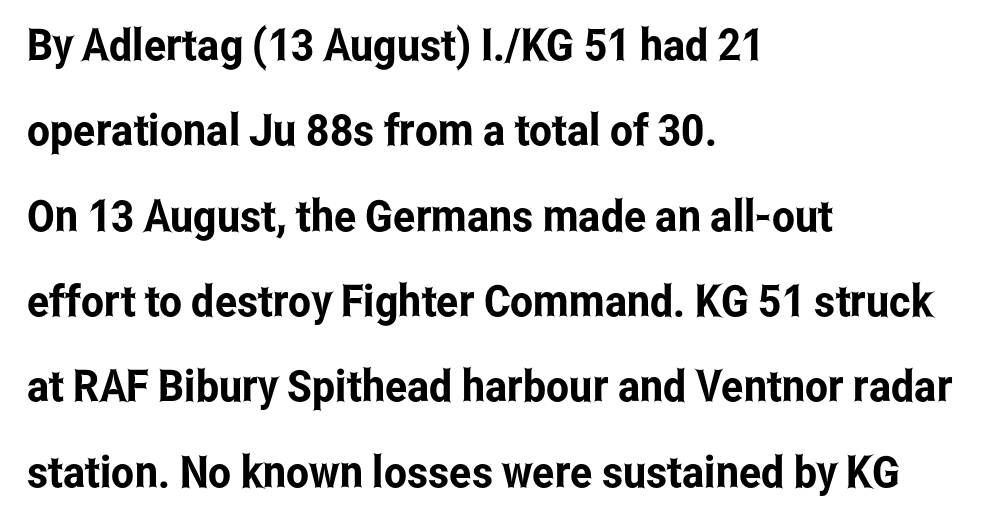
{"serif": "no", "italic": "no", "width": "condensed", "stroke_contrast": "low", "x_height": "medium", "monospaced": "no", "underline": "no", "align": "left", "line_spacing": "loose", "line_spacing_ratio": 1.94, "letter_spacing": "normal", "letter_spacing_em": 0.0, "glyph_px": 44}
